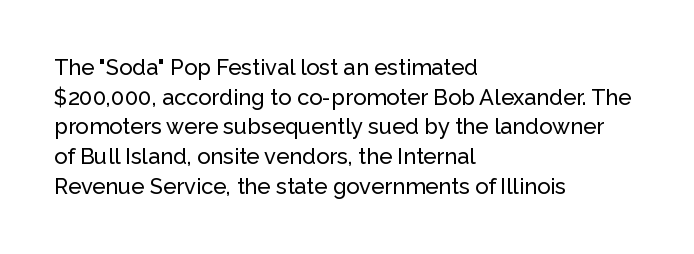
Q: Is the text italic (slanted)? A: No, it is upright.
Q: Is the text underlined? A: No.
Q: How is the paragraph aligned? A: Left-aligned.
Q: Is the spacing between letters normal or unusually wide? A: Normal.
Q: Is the spacing between lines tight, normal or loose? A: Normal.
